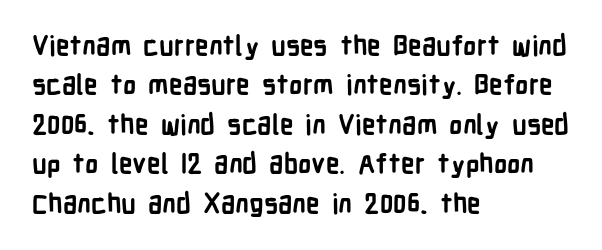
The image shows 27 px bold type, upright; set left-aligned, normal line spacing (1.46x), normal letter spacing, not underlined.
